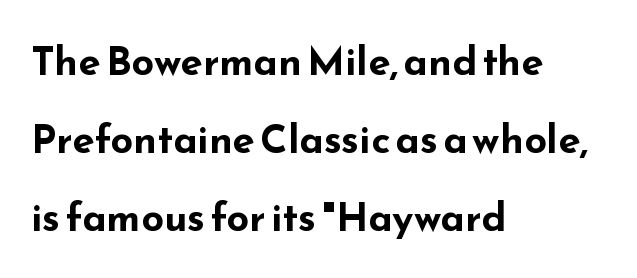
This sample has the flowing, uneven cadence of proportional lettering. How would I describe the line gaps? Wide and relaxed. The line texture is even and compact thanks to regular tracking. Descenders are the only things crossing below the line.
